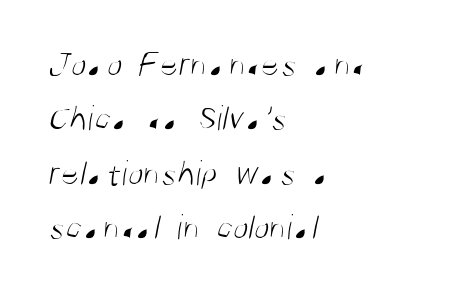
The image shows 36 px light, condensed sans-serif type; set left-aligned, normal line spacing (1.51x), normal letter spacing, not underlined; medium stroke contrast and a large x-height.
